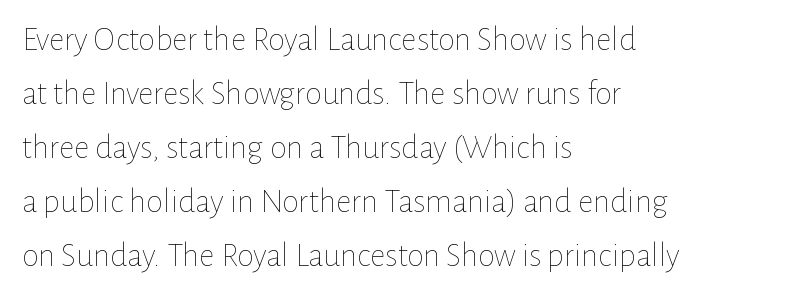
Q: Is the text bold? A: No.
Q: Is the text italic (slanted)? A: No, it is upright.
Q: Is the text underlined? A: No.
Q: How is the paragraph aligned? A: Left-aligned.
Q: Is the spacing between letters normal or unusually wide? A: Normal.
Q: Is the spacing between lines tight, normal or loose? A: Normal.
Q: Width (condensed, normal, or wide)? A: Normal.
Q: Stroke contrast? A: Low.
Q: x-height? A: Medium.
Q: Monospaced? A: No.
